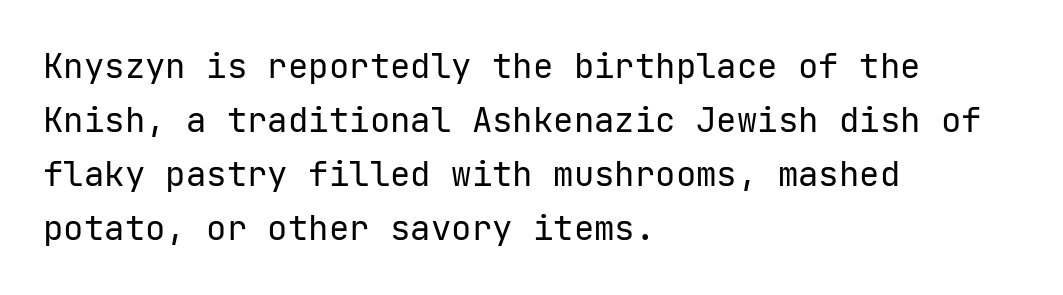
{"serif": "no", "italic": "no", "bold": "no", "weight": "regular", "width": "normal", "stroke_contrast": "low", "x_height": "medium", "underline": "no", "align": "left", "line_spacing": "normal", "line_spacing_ratio": 1.59, "letter_spacing": "normal", "letter_spacing_em": 0.0, "glyph_px": 34}
